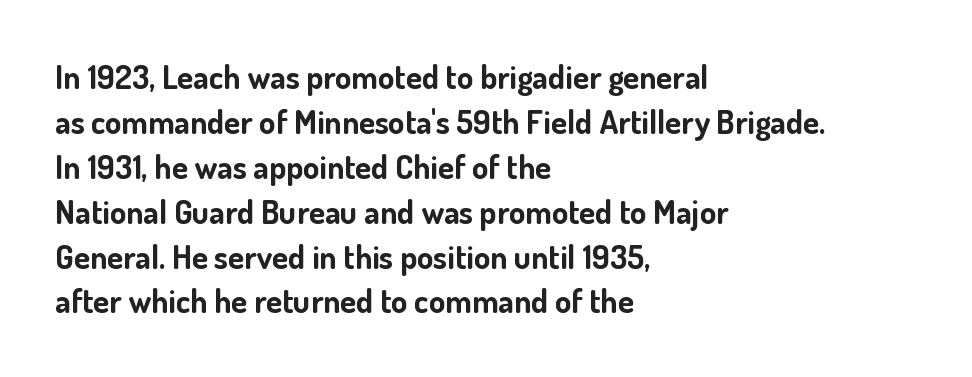
The image shows 33 px bold sans-serif type, upright; set left-aligned, normal line spacing (1.36x), normal letter spacing, not underlined; low stroke contrast and a small x-height.
